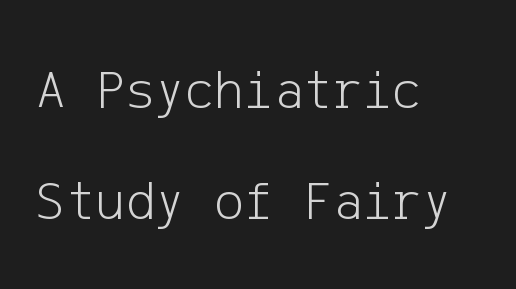
Stems and bowls with no extra thickness — not bold. Notice the wide empty band between every row — that's loose leading. Look at the tracking — it's just the regular setting, nothing added. Unlike italic type, these characters show no tilt at all. The paragraph shown leans on its left margin.
